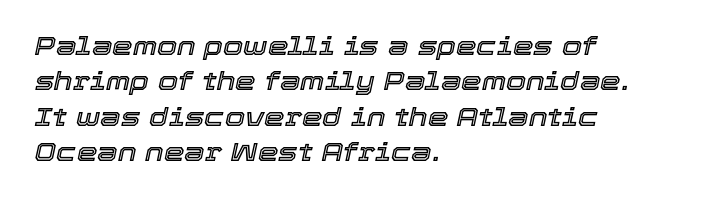
{"italic": "yes", "lean": "right", "slant_degrees": 12, "underline": "no", "align": "left", "line_spacing": "normal", "line_spacing_ratio": 1.36, "letter_spacing": "normal", "letter_spacing_em": 0.0, "glyph_px": 26}
